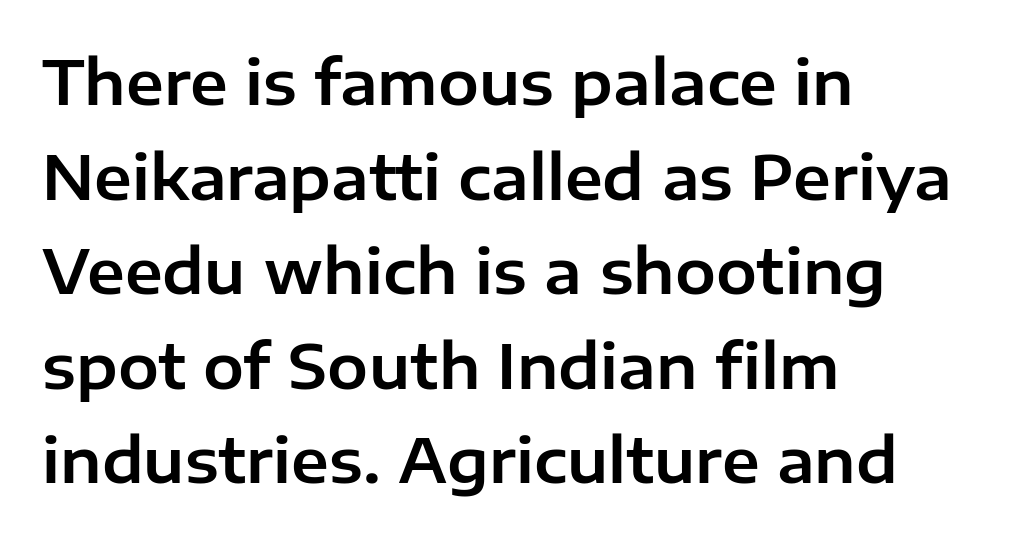
{"serif": "no", "italic": "no", "width": "normal", "stroke_contrast": "low", "x_height": "medium", "monospaced": "no", "underline": "no", "align": "left", "line_spacing": "normal", "line_spacing_ratio": 1.55, "letter_spacing": "normal", "letter_spacing_em": 0.0, "glyph_px": 61}
